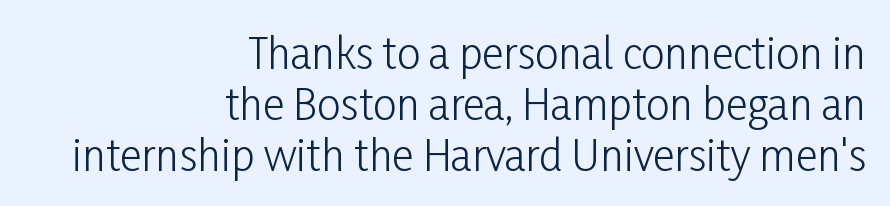
Caption: face not bold, strokes unweighted. The string is rendered with underlining switched off. This sample has the flowing, uneven cadence of proportional lettering. Inter-character spacing is left at the font's built-in metrics. This sample uses a sans-serif face. The compositor pushed each line to the right boundary.
